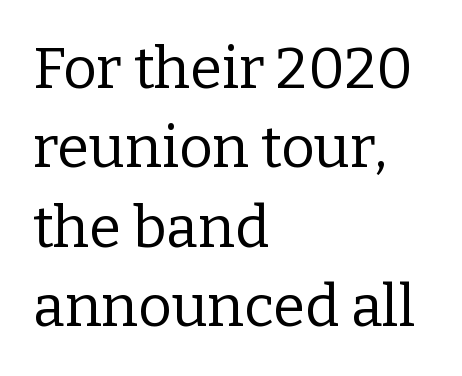
Q: Is the text bold? A: No.
Q: Is the text italic (slanted)? A: No, it is upright.
Q: Is the typeface a serif or a sans-serif typeface? A: Serif.
Q: Is the text underlined? A: No.
Q: How is the paragraph aligned? A: Left-aligned.
Q: Is the spacing between letters normal or unusually wide? A: Normal.
Q: Is the spacing between lines tight, normal or loose? A: Normal.
Q: Width (condensed, normal, or wide)? A: Normal.
Q: Stroke contrast? A: Low.
Q: x-height? A: Medium.
Q: Monospaced? A: No.
